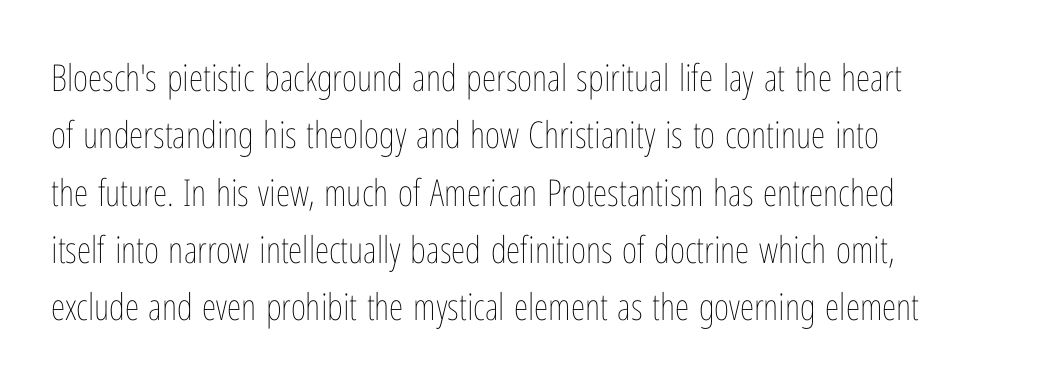
{"italic": "no", "bold": "no", "weight": "thin", "width": "condensed", "stroke_contrast": "low", "x_height": "medium", "monospaced": "no", "underline": "no", "align": "left", "line_spacing": "normal", "line_spacing_ratio": 1.55, "letter_spacing": "normal", "letter_spacing_em": 0.0, "glyph_px": 37}
